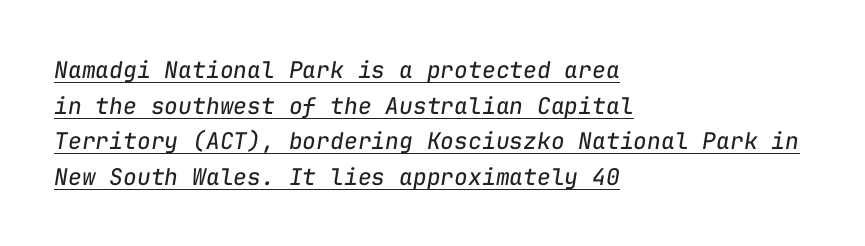
{"italic": "yes", "lean": "right", "slant_degrees": 9, "bold": "no", "underline": "yes", "align": "left", "line_spacing": "normal", "line_spacing_ratio": 1.55, "letter_spacing": "normal", "letter_spacing_em": 0.0, "glyph_px": 23}
